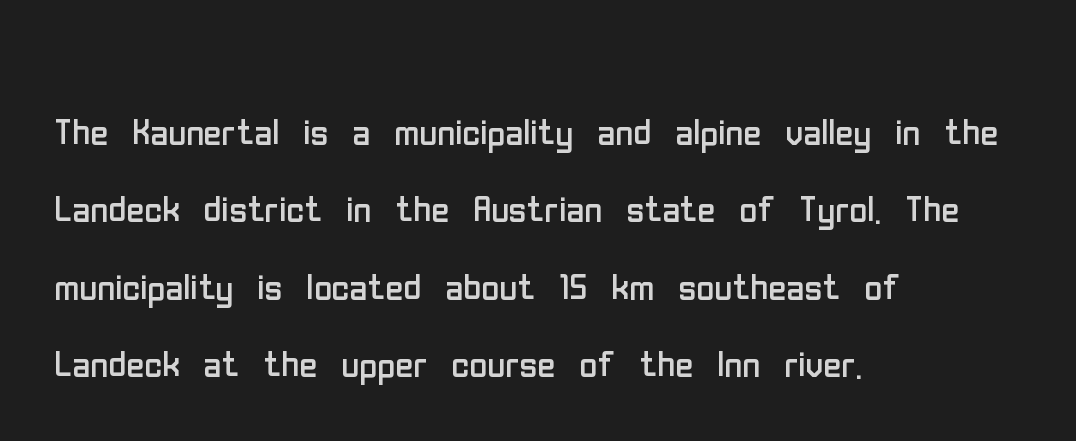
Q: Is the text bold? A: No.
Q: Is the text italic (slanted)? A: No, it is upright.
Q: Is the typeface a serif or a sans-serif typeface? A: Sans-serif.
Q: Is the text underlined? A: No.
Q: How is the paragraph aligned? A: Left-aligned.
Q: Is the spacing between letters normal or unusually wide? A: Normal.
Q: Is the spacing between lines tight, normal or loose? A: Normal.
Q: Width (condensed, normal, or wide)? A: Condensed.
Q: Stroke contrast? A: Low.
Q: x-height? A: Medium.
Q: Monospaced? A: No.
